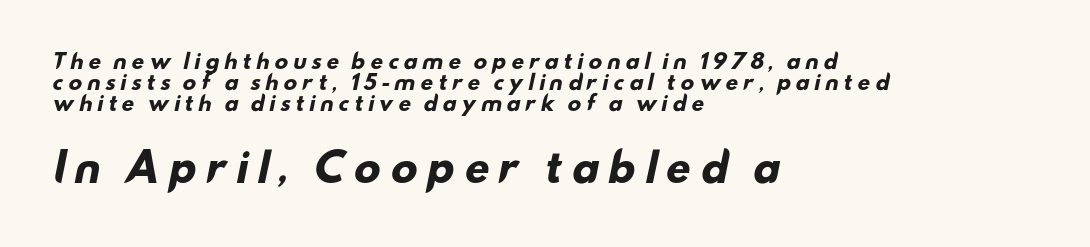
The image shows 39 px heavy, wide sans-serif type; set left-aligned, tight line spacing (1.06x), unusually wide letter spacing (+0.21 em), not underlined; the second (bottom) block is 1.95x larger; low stroke contrast and a small x-height.
